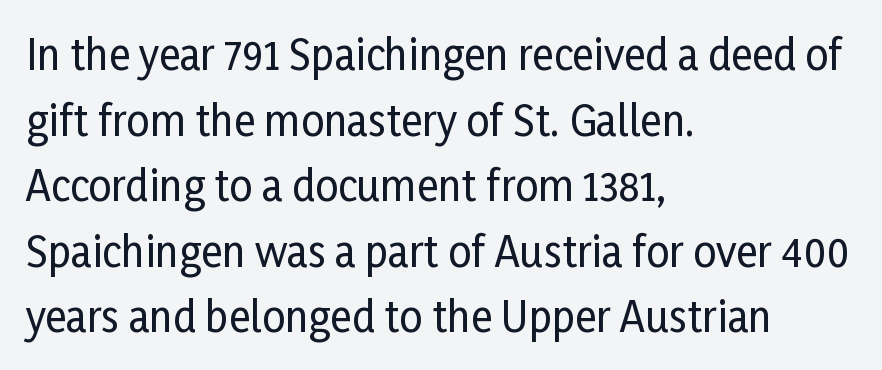
Looks like regular typesetting: each glyph gets only the width it needs. A clean baseline with only descenders dipping below it. These lines stack with their left ends in a neat column. Words appear dense and cohesive because spacing is normal. Ascenders rise straight up at ninety degrees. What kind of face is this? One without serifs — a sans.
